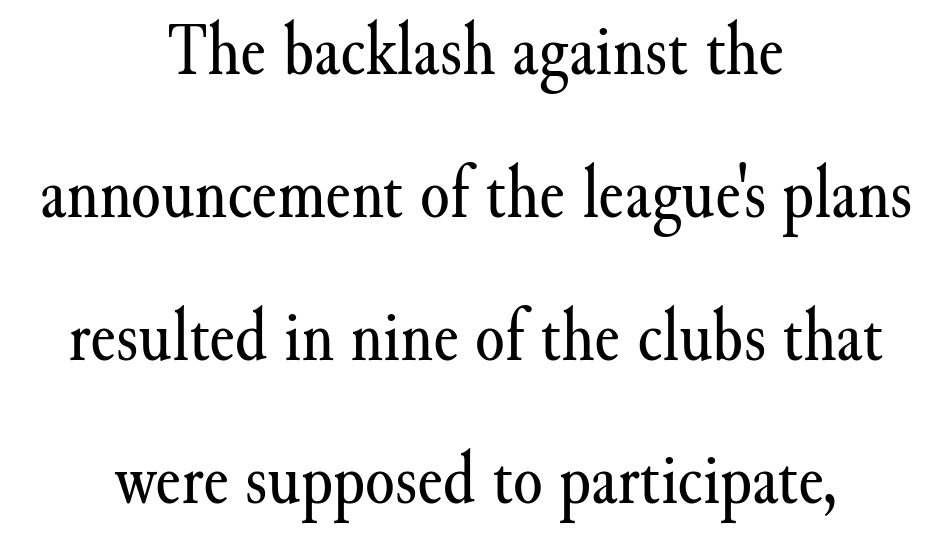
Q: Is the text bold? A: No.
Q: Is the text italic (slanted)? A: No, it is upright.
Q: Is the typeface a serif or a sans-serif typeface? A: Serif.
Q: Is the text underlined? A: No.
Q: How is the paragraph aligned? A: Centered.
Q: Is the spacing between letters normal or unusually wide? A: Normal.
Q: Width (condensed, normal, or wide)? A: Normal.
Q: Stroke contrast? A: Medium.
Q: x-height? A: Small.
Q: Monospaced? A: No.
